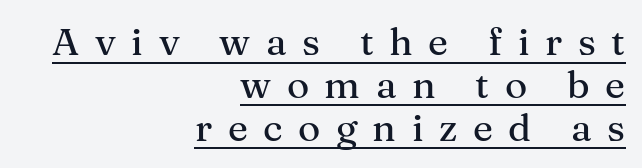
{"serif": "yes", "italic": "no", "width": "normal", "stroke_contrast": "medium", "x_height": "medium", "monospaced": "no", "underline": "yes", "align": "right", "line_spacing": "tight", "line_spacing_ratio": 1.13, "letter_spacing": "wide", "letter_spacing_em": 0.41, "glyph_px": 38}
